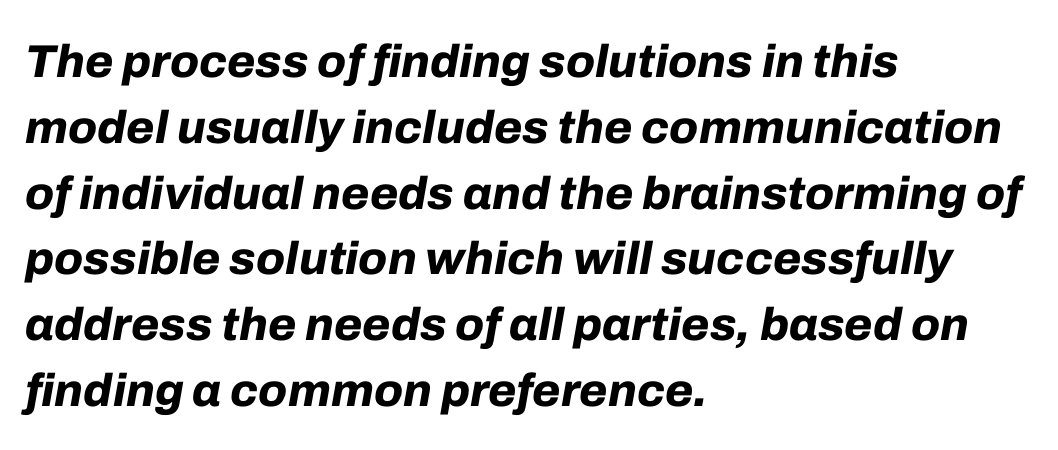
The image shows 46 px bold type, italic (leaning right); set left-aligned, normal line spacing (1.43x), normal letter spacing, not underlined; low stroke contrast and a medium x-height.
